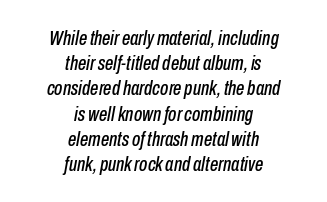
The image shows 21 px text type, italic (leaning right); set centered, line spacing 1.2x, normal letter spacing, not underlined.
